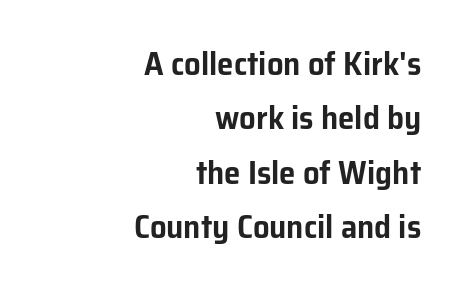
{"serif": "no", "italic": "no", "width": "normal", "stroke_contrast": "low", "x_height": "medium", "monospaced": "no", "underline": "no", "align": "right", "line_spacing": "normal", "line_spacing_ratio": 1.65, "letter_spacing": "normal", "letter_spacing_em": 0.0, "glyph_px": 33}
